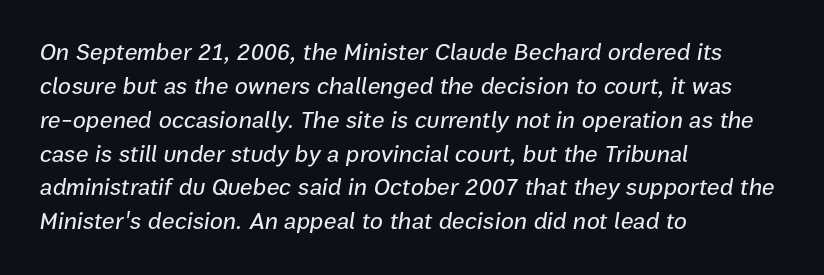
The image shows 24 px text type, italic (leaning right); set left-aligned, normal line spacing (1.41x), normal letter spacing, not underlined.
